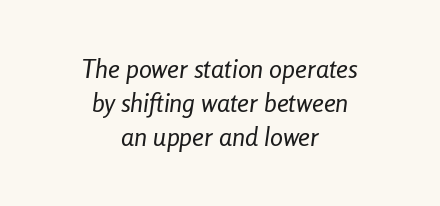
The image shows 26 px text type, italic (leaning right); set centered, normal line spacing (1.31x), normal letter spacing, not underlined.
